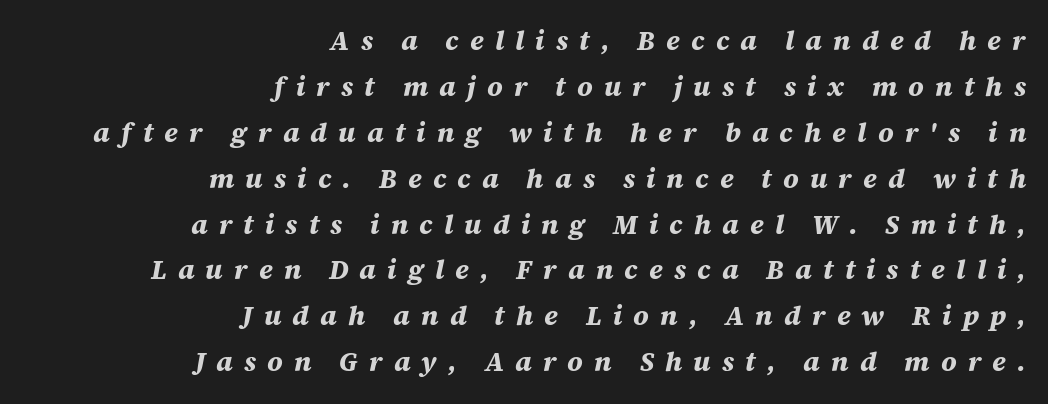
Q: Is the text bold? A: Yes.
Q: Is the text italic (slanted)? A: Yes, it leans right by about 12 degrees.
Q: Is the text underlined? A: No.
Q: How is the paragraph aligned? A: Right-aligned.
Q: Is the spacing between letters normal or unusually wide? A: Unusually wide.
Q: Is the spacing between lines tight, normal or loose? A: Normal.
